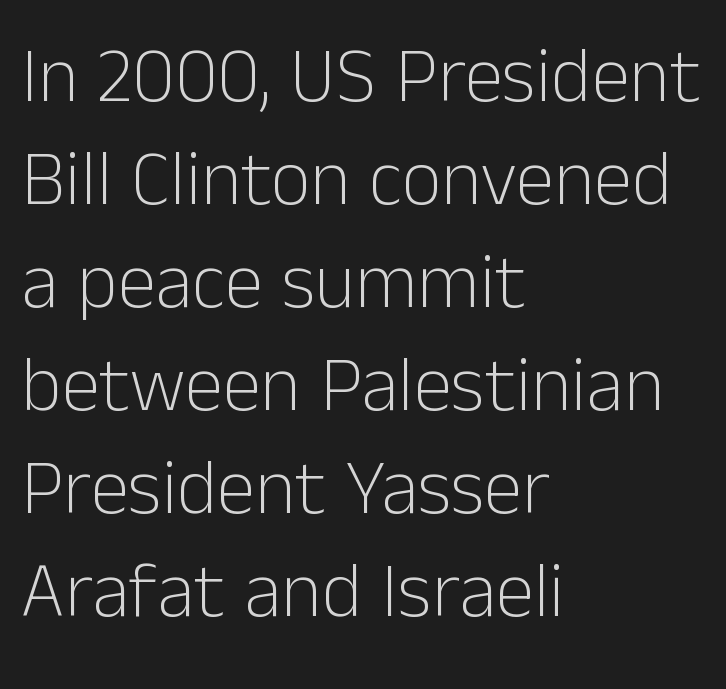
Leftover space on each line is placed entirely after the last word. Nope, not italic — everything's standing straight. A light-to-regular cut is what we see here. The rendering uses natural spacing where letterforms have individual widths. Compared with typical body copy, the letter spacing here is the same.
